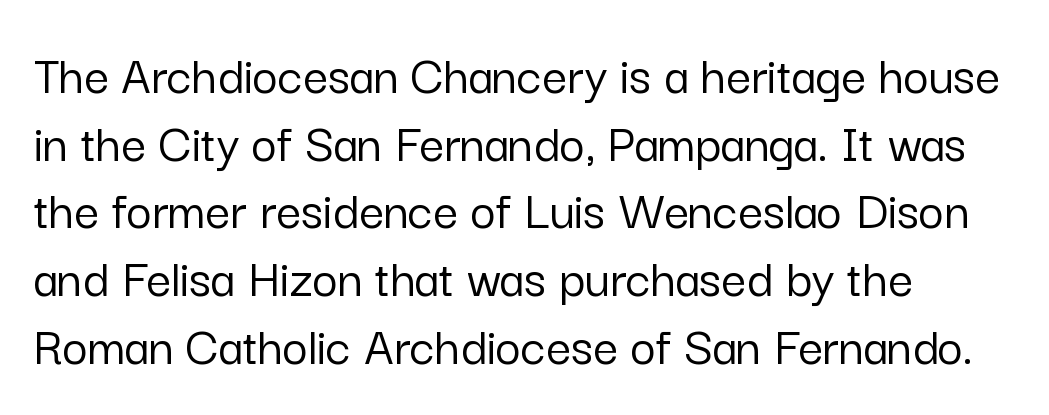
{"serif": "no", "italic": "no", "width": "normal", "stroke_contrast": "low", "x_height": "medium", "monospaced": "no", "underline": "no", "align": "left", "line_spacing_ratio": 1.23, "letter_spacing": "normal", "letter_spacing_em": 0.0, "glyph_px": 55}
